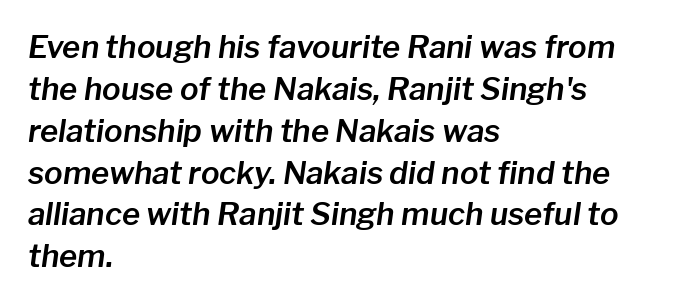
Q: Is the text italic (slanted)? A: Yes, it leans right by about 8 degrees.
Q: Is the text underlined? A: No.
Q: How is the paragraph aligned? A: Left-aligned.
Q: Is the spacing between letters normal or unusually wide? A: Normal.
Q: Is the spacing between lines tight, normal or loose? A: Normal.
Q: Width (condensed, normal, or wide)? A: Normal.
Q: Stroke contrast? A: Low.
Q: x-height? A: Medium.
Q: Monospaced? A: No.
